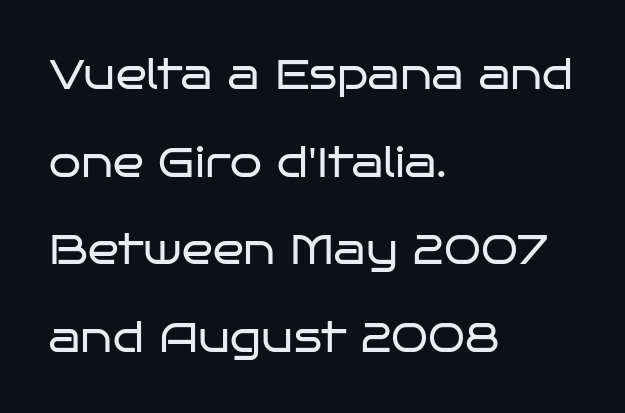
Q: Is the text bold? A: No.
Q: Is the text italic (slanted)? A: No, it is upright.
Q: Is the typeface a serif or a sans-serif typeface? A: Sans-serif.
Q: Is the text underlined? A: No.
Q: How is the paragraph aligned? A: Left-aligned.
Q: Is the spacing between letters normal or unusually wide? A: Normal.
Q: Is the spacing between lines tight, normal or loose? A: Loose.
Q: Width (condensed, normal, or wide)? A: Wide.
Q: Stroke contrast? A: Low.
Q: x-height? A: Large.
Q: Monospaced? A: No.
